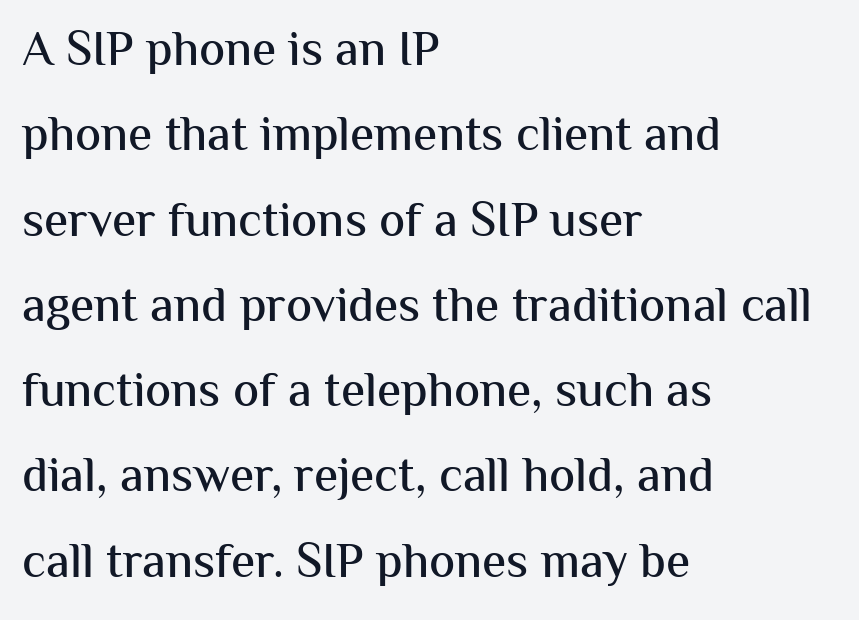
Vertical strokes here are truly vertical. What stands out about the letter spacing? Nothing — it is the standard amount. A typesetter would call this proportional, since set widths differ per character. The type family on display is of the sans-serif kind. The lines are quadded left. Plain, unruled lines of type.
